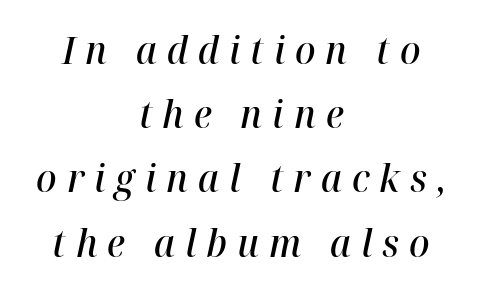
{"italic": "yes", "lean": "right", "slant_degrees": 12, "bold": "semi", "weight": "semibold", "width": "normal", "stroke_contrast": "high", "x_height": "medium", "monospaced": "no", "underline": "no", "align": "center", "line_spacing": "normal", "line_spacing_ratio": 1.69, "letter_spacing": "wide", "letter_spacing_em": 0.26, "glyph_px": 38}
